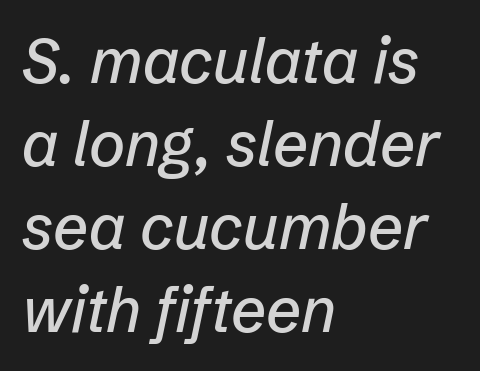
The image shows 62 px text type, italic (leaning right); set left-aligned, normal line spacing (1.34x), normal letter spacing, not underlined; low stroke contrast and a medium x-height.
